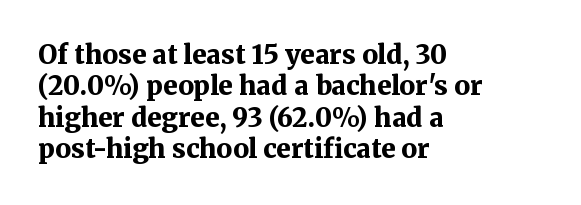
{"italic": "no", "bold": "yes", "underline": "no", "align": "left", "line_spacing_ratio": 1.21, "letter_spacing": "normal", "letter_spacing_em": 0.0, "glyph_px": 26}
